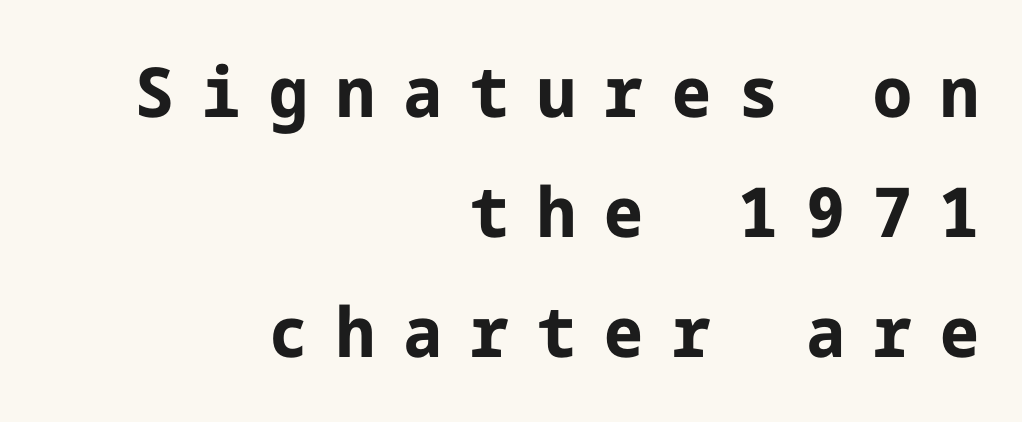
Q: Is the text bold? A: Yes.
Q: Is the text italic (slanted)? A: No, it is upright.
Q: Is the typeface a serif or a sans-serif typeface? A: Sans-serif.
Q: Is the text underlined? A: No.
Q: How is the paragraph aligned? A: Right-aligned.
Q: Is the spacing between letters normal or unusually wide? A: Unusually wide.
Q: Width (condensed, normal, or wide)? A: Normal.
Q: Stroke contrast? A: Low.
Q: x-height? A: Medium.
